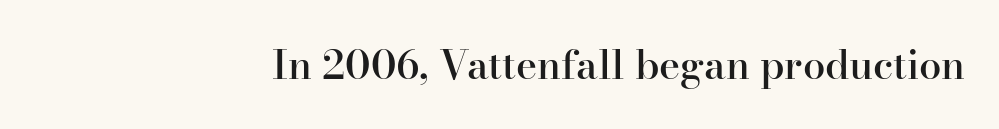
{"serif": "yes", "italic": "no", "bold": "semi", "weight": "semibold", "width": "normal", "stroke_contrast": "high", "x_height": "small", "monospaced": "no", "underline": "no", "align": "right", "letter_spacing": "normal", "letter_spacing_em": 0.0, "glyph_px": 40}
